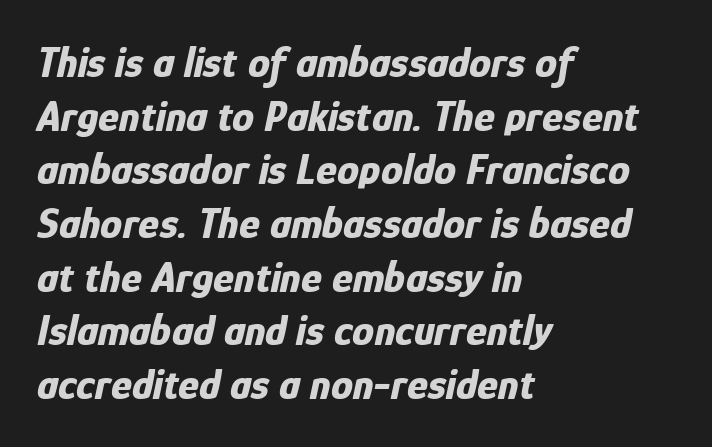
Q: Is the text bold? A: Yes.
Q: Is the text italic (slanted)? A: Yes, it leans right by about 12 degrees.
Q: Is the text underlined? A: No.
Q: How is the paragraph aligned? A: Left-aligned.
Q: Is the spacing between letters normal or unusually wide? A: Normal.
Q: Width (condensed, normal, or wide)? A: Condensed.
Q: Stroke contrast? A: Low.
Q: x-height? A: Medium.
Q: Monospaced? A: No.
